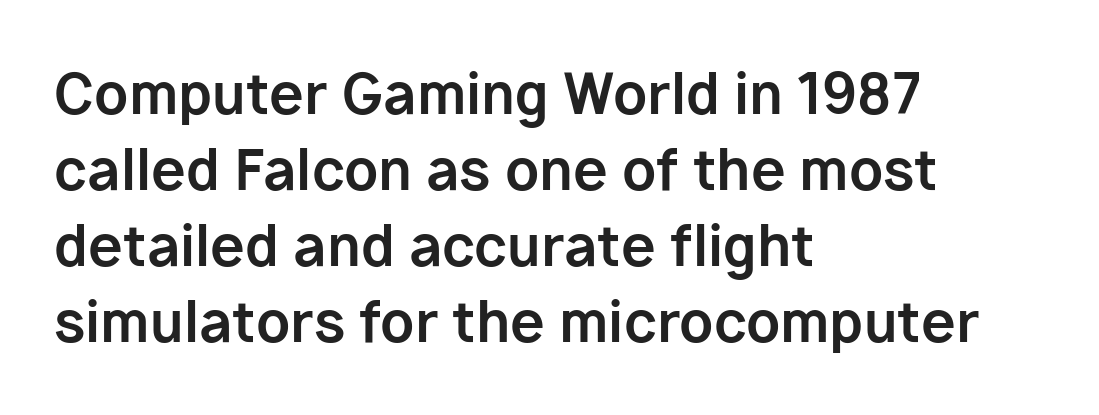
The image shows 56 px bold sans-serif type, upright; set left-aligned, normal line spacing (1.36x), normal letter spacing, not underlined; low stroke contrast and a medium x-height.
